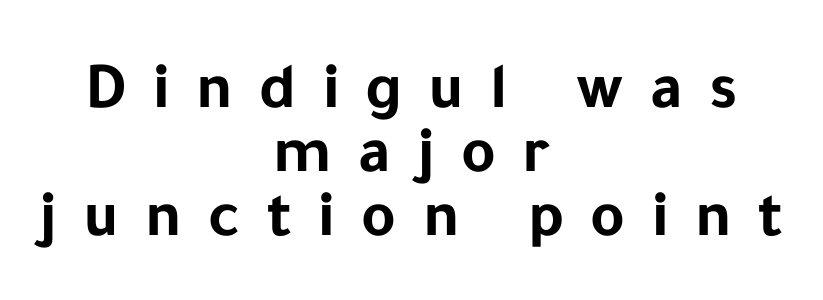
The image shows 66 px bold sans-serif type, upright; set centered, tight line spacing (0.97x), unusually wide letter spacing (+0.4 em), not underlined; low stroke contrast and a medium x-height.
